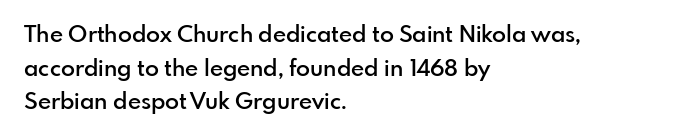
{"italic": "no", "bold": "semi", "underline": "no", "align": "left", "line_spacing": "normal", "line_spacing_ratio": 1.46, "letter_spacing": "normal", "letter_spacing_em": 0.0, "glyph_px": 23}
